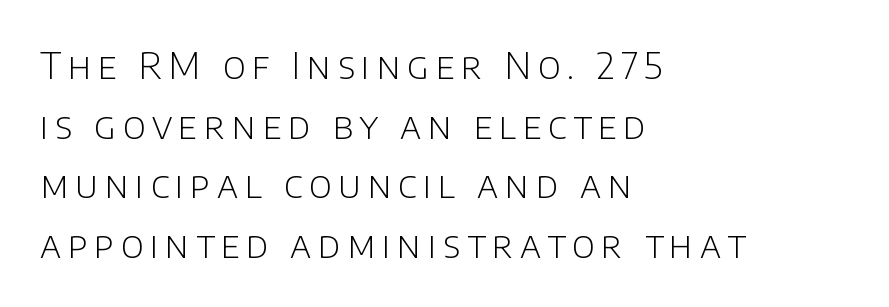
Q: Is the text bold? A: No.
Q: Is the text italic (slanted)? A: No, it is upright.
Q: Is the typeface a serif or a sans-serif typeface? A: Sans-serif.
Q: Is the text underlined? A: No.
Q: How is the paragraph aligned? A: Left-aligned.
Q: Is the spacing between lines tight, normal or loose? A: Normal.
Q: Width (condensed, normal, or wide)? A: Normal.
Q: Stroke contrast? A: Low.
Q: x-height? A: Large.
Q: Monospaced? A: No.
